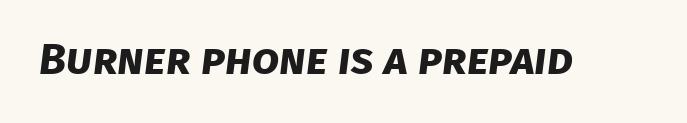
The image shows 44 px bold sans-serif type; set normal letter spacing, not underlined; low stroke contrast and a large x-height.
